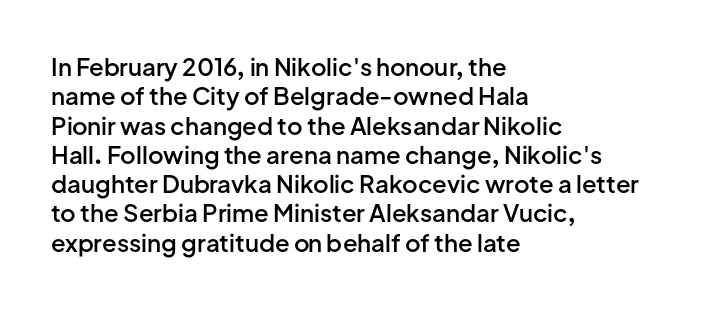
{"italic": "no", "bold": "semi", "underline": "no", "align": "left", "line_spacing_ratio": 1.22, "letter_spacing": "normal", "letter_spacing_em": 0.0, "glyph_px": 24}
